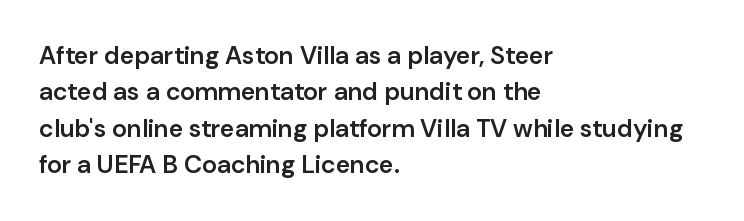
{"italic": "no", "bold": "semi", "underline": "no", "align": "left", "line_spacing": "normal", "line_spacing_ratio": 1.46, "letter_spacing": "normal", "letter_spacing_em": 0.0, "glyph_px": 25}
